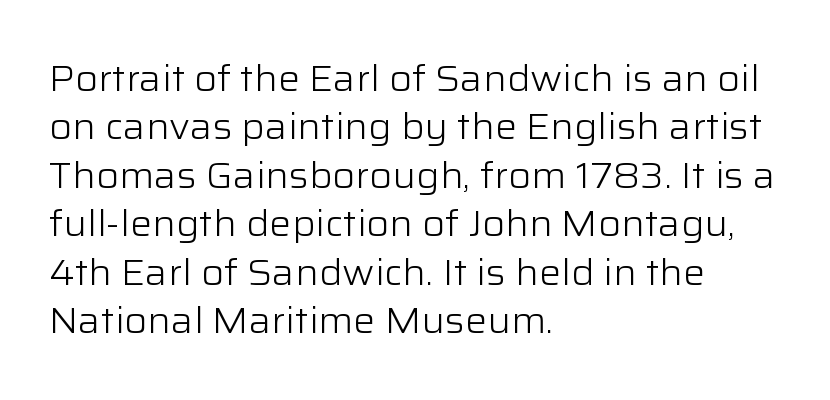
{"serif": "no", "italic": "no", "bold": "no", "weight": "light", "width": "normal", "stroke_contrast": "low", "x_height": "medium", "monospaced": "no", "underline": "no", "align": "left", "line_spacing": "normal", "line_spacing_ratio": 1.31, "letter_spacing": "normal", "letter_spacing_em": 0.0, "glyph_px": 37}
